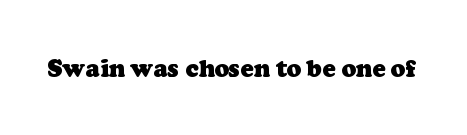
{"bold": "yes", "underline": "no", "letter_spacing": "normal", "letter_spacing_em": 0.0, "glyph_px": 24}
